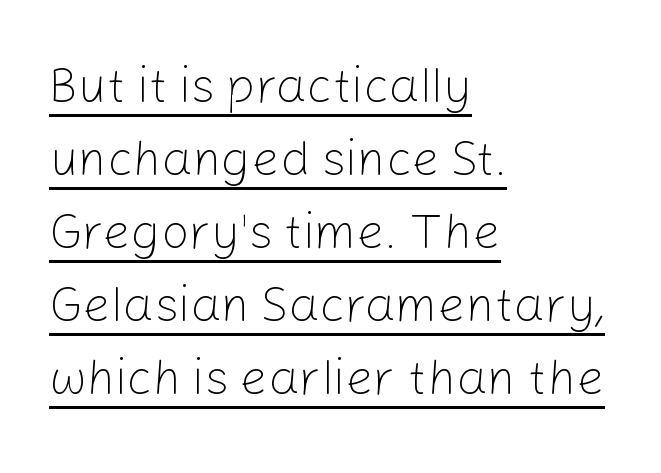
The image shows 49 px light sans-serif type, upright; set left-aligned, normal line spacing (1.49x), normal letter spacing, underlined; low stroke contrast and a medium x-height.
